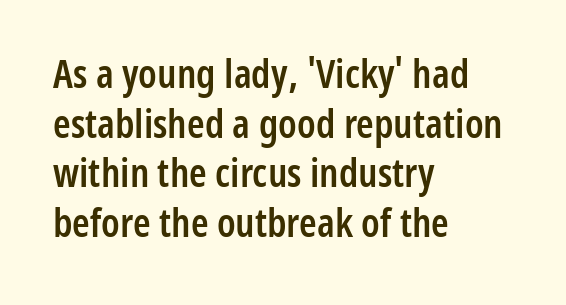
The typography opts for an upright posture over an oblique one. On the weight axis this lands at semibold, roughly 600. Classification — sans serif. A typesetter would call this zero additional tracking.
